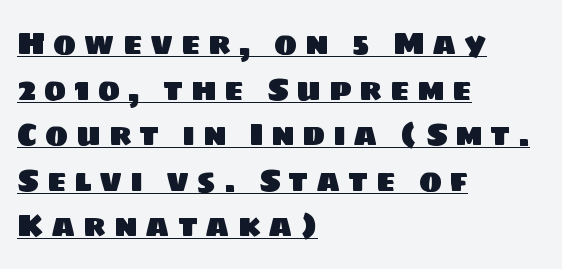
Inter-character spacing is expanded well beyond the font's built-in metrics. The face used here is proportionally spaced, like ordinary book or web type. The type family on display is of the sans-serif kind. The typesetter chose a ragged-right arrangement here.
